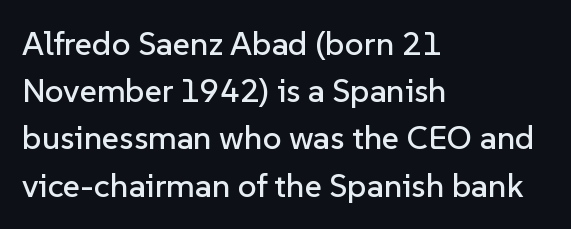
Q: Is the text italic (slanted)? A: No, it is upright.
Q: Is the typeface a serif or a sans-serif typeface? A: Sans-serif.
Q: Is the text underlined? A: No.
Q: How is the paragraph aligned? A: Left-aligned.
Q: Is the spacing between letters normal or unusually wide? A: Normal.
Q: Is the spacing between lines tight, normal or loose? A: Normal.
Q: Width (condensed, normal, or wide)? A: Normal.
Q: Stroke contrast? A: Low.
Q: x-height? A: Medium.
Q: Monospaced? A: No.
